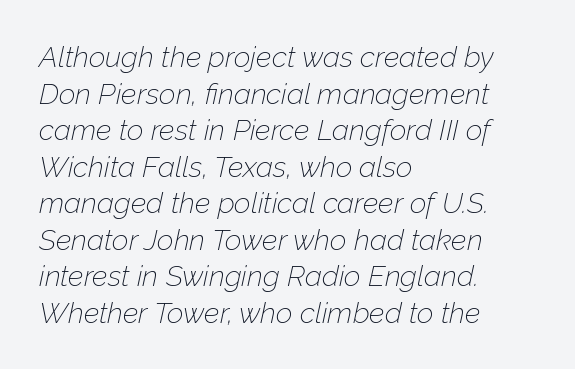
Q: Is the text bold? A: No.
Q: Is the text italic (slanted)? A: Yes, it leans right by about 12 degrees.
Q: Is the text underlined? A: No.
Q: How is the paragraph aligned? A: Left-aligned.
Q: Is the spacing between letters normal or unusually wide? A: Normal.
Q: Is the spacing between lines tight, normal or loose? A: Normal.
Q: Width (condensed, normal, or wide)? A: Normal.
Q: Stroke contrast? A: Low.
Q: x-height? A: Medium.
Q: Monospaced? A: No.
